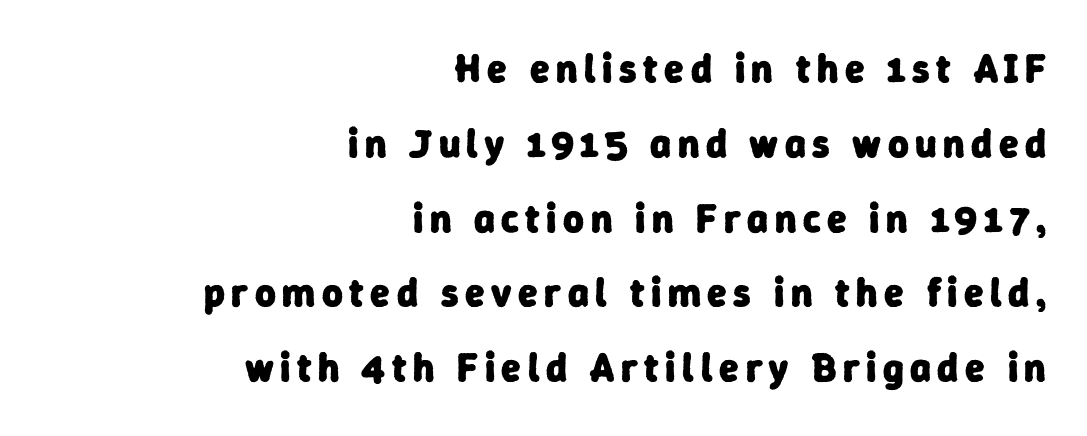
Q: Is the text bold? A: Yes.
Q: Is the typeface a serif or a sans-serif typeface? A: Sans-serif.
Q: Is the text underlined? A: No.
Q: How is the paragraph aligned? A: Right-aligned.
Q: Width (condensed, normal, or wide)? A: Normal.
Q: Stroke contrast? A: Low.
Q: x-height? A: Medium.
Q: Monospaced? A: No.
